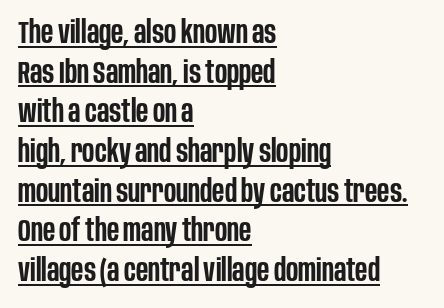
The image shows 31 px semibold, condensed sans-serif type, upright; set left-aligned, normal line spacing (1.28x), normal letter spacing, underlined; low stroke contrast and a large x-height.
